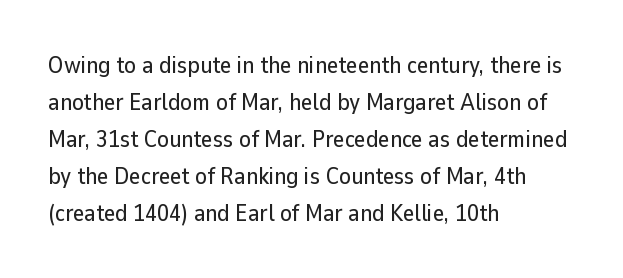
Q: Is the text italic (slanted)? A: No, it is upright.
Q: Is the text underlined? A: No.
Q: How is the paragraph aligned? A: Left-aligned.
Q: Is the spacing between letters normal or unusually wide? A: Normal.
Q: Is the spacing between lines tight, normal or loose? A: Normal.
